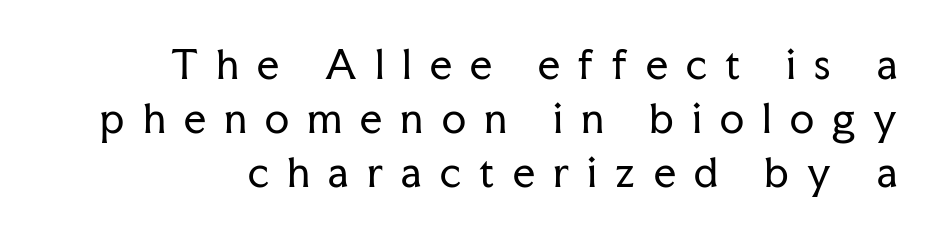
The image shows 39 px regular-weight serif type, upright; set right-aligned, normal line spacing (1.38x), unusually wide letter spacing (+0.47 em), not underlined; low stroke contrast and a medium x-height.
